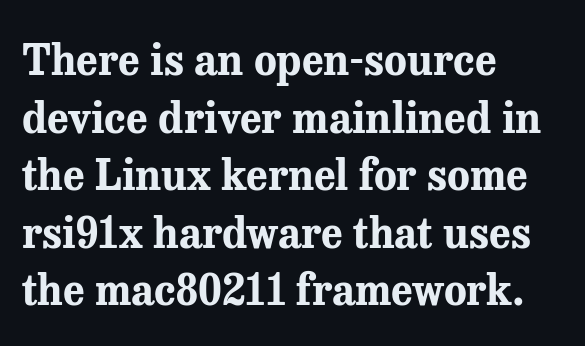
Interline gaps are of average width in this sample. The rendering keeps characters at their native spacing. Set as a true bold cut, around the 700 mark. Font category for this specimen: serif. Ascenders rise straight up at ninety degrees.
